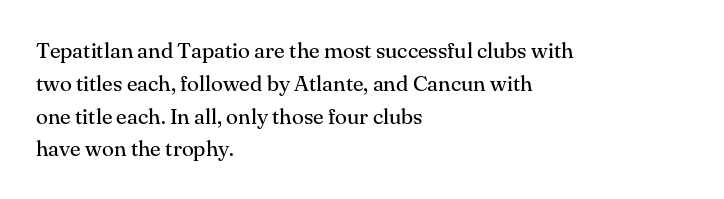
{"italic": "no", "bold": "no", "underline": "no", "align": "left", "line_spacing": "normal", "line_spacing_ratio": 1.49, "letter_spacing": "normal", "letter_spacing_em": 0.0, "glyph_px": 22}
